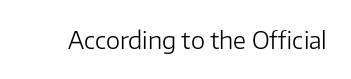
Q: Is the text bold? A: No.
Q: Is the text italic (slanted)? A: No, it is upright.
Q: Is the text underlined? A: No.
Q: Is the spacing between letters normal or unusually wide? A: Normal.
